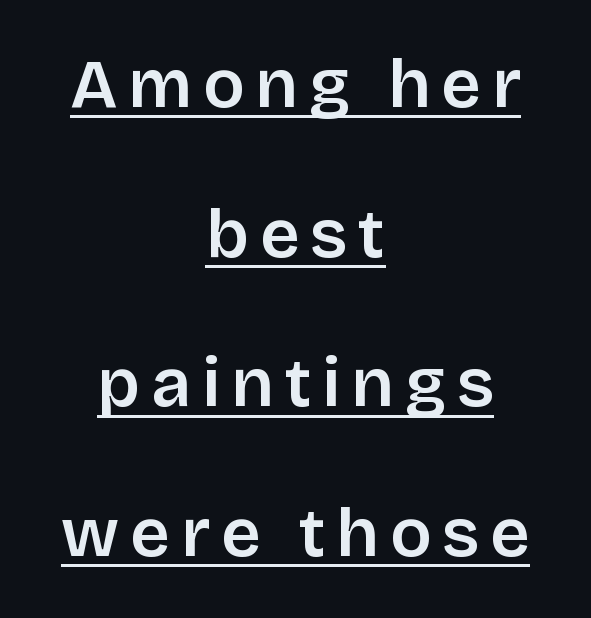
{"serif": "no", "italic": "no", "width": "normal", "stroke_contrast": "low", "x_height": "large", "monospaced": "no", "underline": "yes", "align": "center", "line_spacing": "loose", "line_spacing_ratio": 2.17, "glyph_px": 69}
